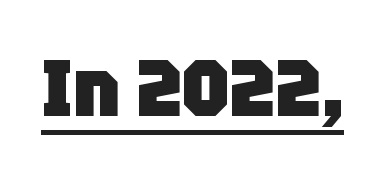
{"serif": "no", "italic": "no", "bold": "yes", "weight": "heavy", "width": "normal", "stroke_contrast": "low", "x_height": "large", "monospaced": "no", "underline": "yes", "letter_spacing": "normal", "letter_spacing_em": 0.0, "glyph_px": 80}
